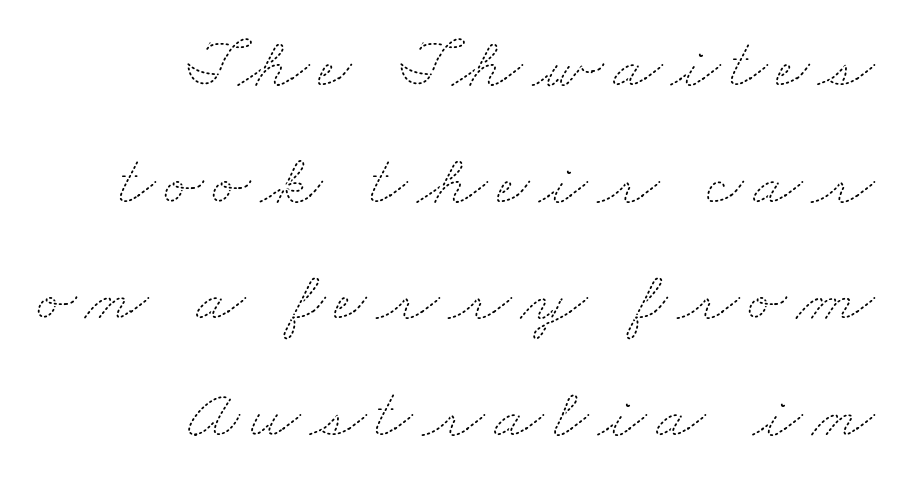
Q: Is the text bold? A: No.
Q: Is the text underlined? A: No.
Q: How is the paragraph aligned? A: Right-aligned.
Q: Is the spacing between lines tight, normal or loose? A: Normal.
Q: Width (condensed, normal, or wide)? A: Wide.
Q: Stroke contrast? A: Medium.
Q: x-height? A: Small.
Q: Monospaced? A: No.
